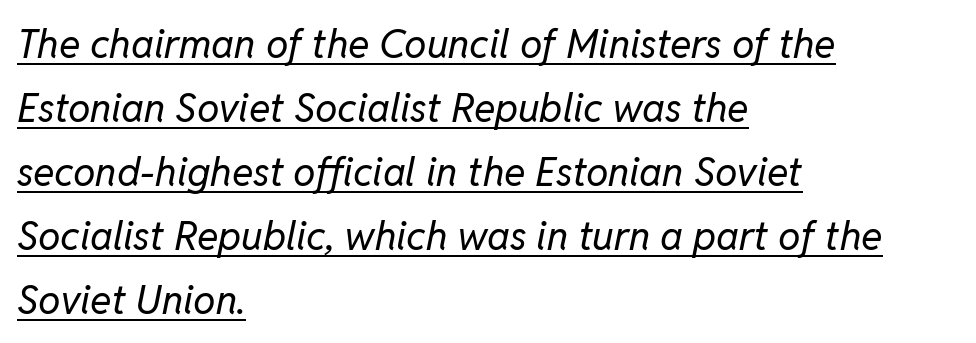
Q: Is the text bold? A: No.
Q: Is the text italic (slanted)? A: Yes, it leans right by about 11 degrees.
Q: Is the text underlined? A: Yes.
Q: How is the paragraph aligned? A: Left-aligned.
Q: Is the spacing between letters normal or unusually wide? A: Normal.
Q: Is the spacing between lines tight, normal or loose? A: Normal.
Q: Width (condensed, normal, or wide)? A: Normal.
Q: Stroke contrast? A: Low.
Q: x-height? A: Medium.
Q: Monospaced? A: No.
